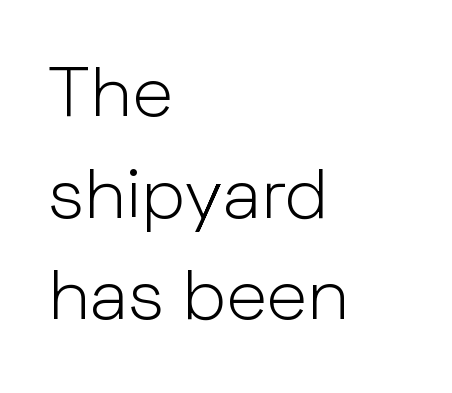
Q: Is the text bold? A: No.
Q: Is the text italic (slanted)? A: No, it is upright.
Q: Is the typeface a serif or a sans-serif typeface? A: Sans-serif.
Q: Is the text underlined? A: No.
Q: How is the paragraph aligned? A: Left-aligned.
Q: Is the spacing between letters normal or unusually wide? A: Normal.
Q: Is the spacing between lines tight, normal or loose? A: Normal.
Q: Width (condensed, normal, or wide)? A: Normal.
Q: Stroke contrast? A: Low.
Q: x-height? A: Medium.
Q: Monospaced? A: No.
